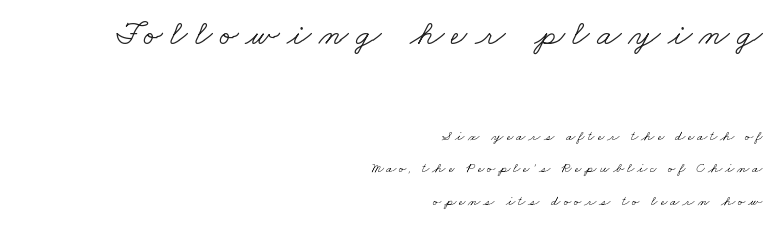
The image shows 35 px light, wide serif type; set right-aligned, loose line spacing (2.33x), unusually wide letter spacing (+0.21 em), not underlined; the first (top) block is 2.5x larger; low stroke contrast and a small x-height.
